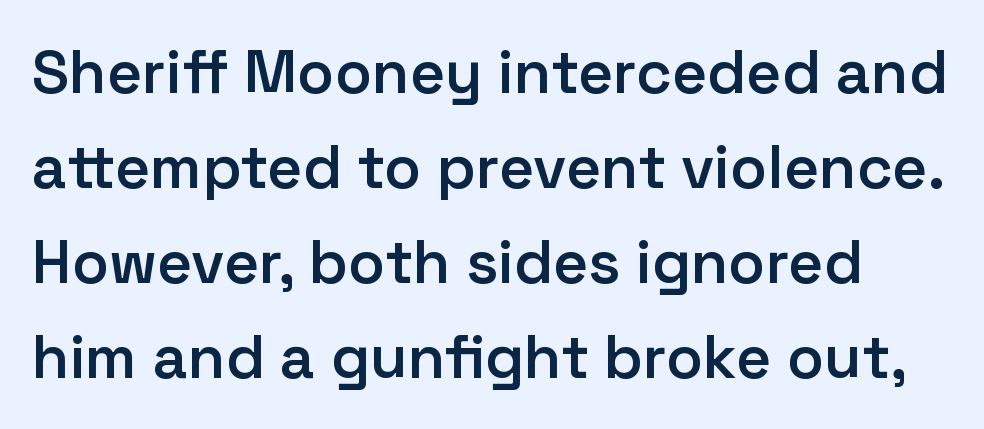
Q: Is the text bold? A: Semi-bold.
Q: Is the text italic (slanted)? A: No, it is upright.
Q: Is the typeface a serif or a sans-serif typeface? A: Sans-serif.
Q: Is the text underlined? A: No.
Q: Is the spacing between letters normal or unusually wide? A: Normal.
Q: Is the spacing between lines tight, normal or loose? A: Normal.
Q: Width (condensed, normal, or wide)? A: Normal.
Q: Stroke contrast? A: Low.
Q: x-height? A: Medium.
Q: Monospaced? A: No.
